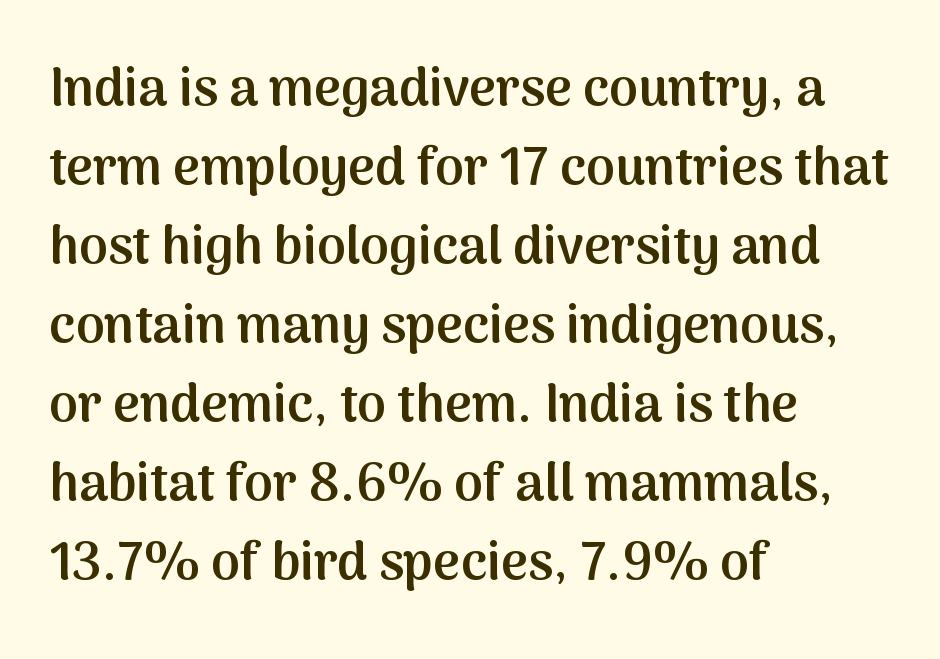
{"serif": "no", "italic": "no", "bold": "semi", "weight": "semibold", "width": "normal", "stroke_contrast": "medium", "x_height": "medium", "monospaced": "no", "underline": "no", "align": "left", "line_spacing": "normal", "line_spacing_ratio": 1.52, "letter_spacing": "normal", "letter_spacing_em": 0.0, "glyph_px": 52}
